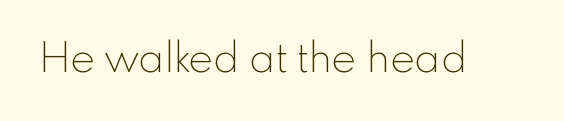
The image shows 42 px thin sans-serif type, upright; set normal letter spacing, not underlined; a small x-height.
